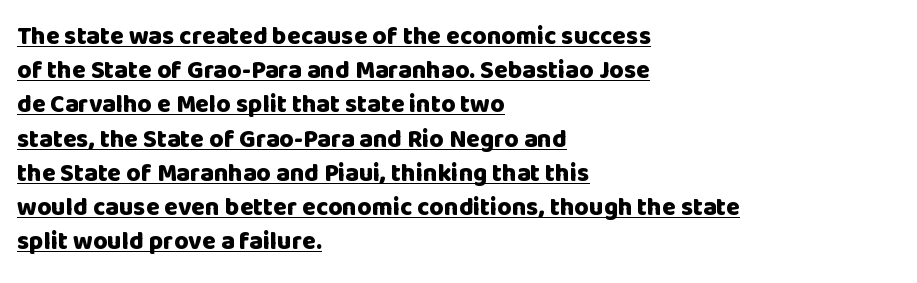
Q: Is the text bold? A: Yes.
Q: Is the text italic (slanted)? A: No, it is upright.
Q: Is the text underlined? A: Yes.
Q: How is the paragraph aligned? A: Left-aligned.
Q: Is the spacing between letters normal or unusually wide? A: Normal.
Q: Is the spacing between lines tight, normal or loose? A: Normal.
